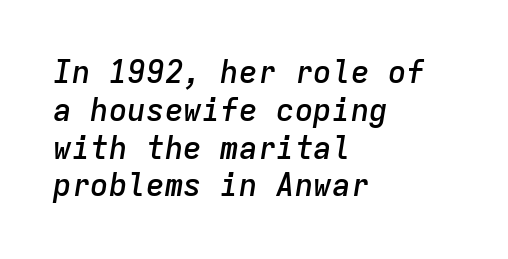
Q: Is the text bold? A: Semi-bold.
Q: Is the text italic (slanted)? A: Yes, it leans right by about 9 degrees.
Q: Is the text underlined? A: No.
Q: How is the paragraph aligned? A: Left-aligned.
Q: Is the spacing between letters normal or unusually wide? A: Normal.
Q: Width (condensed, normal, or wide)? A: Normal.
Q: Stroke contrast? A: Low.
Q: x-height? A: Medium.
Q: Monospaced? A: Yes.
